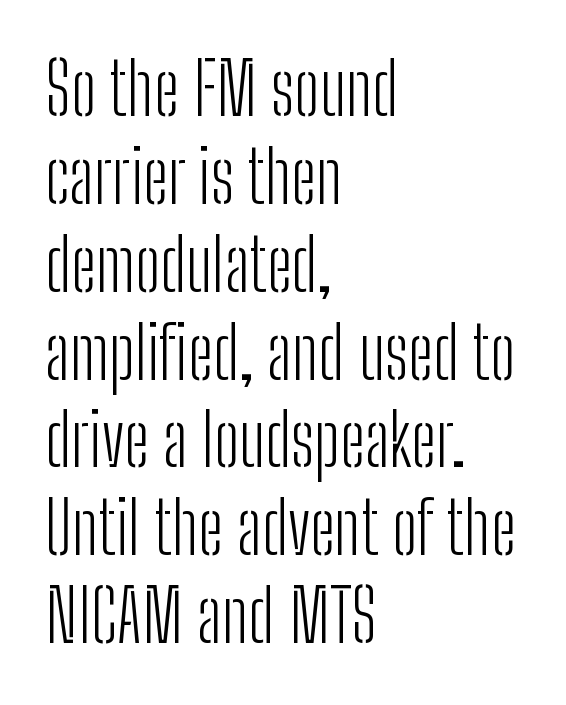
{"serif": "no", "italic": "no", "bold": "no", "weight": "light", "width": "condensed", "stroke_contrast": "low", "x_height": "medium", "monospaced": "no", "underline": "no", "align": "left", "line_spacing_ratio": 1.22, "letter_spacing": "normal", "letter_spacing_em": 0.0, "glyph_px": 72}
